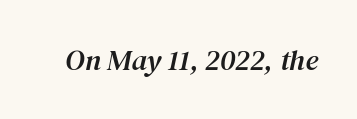
{"serif": "yes", "italic": "yes", "lean": "right", "slant_degrees": 12, "width": "normal", "stroke_contrast": "medium", "x_height": "medium", "monospaced": "no", "underline": "no", "letter_spacing": "normal", "letter_spacing_em": 0.0, "glyph_px": 29}
